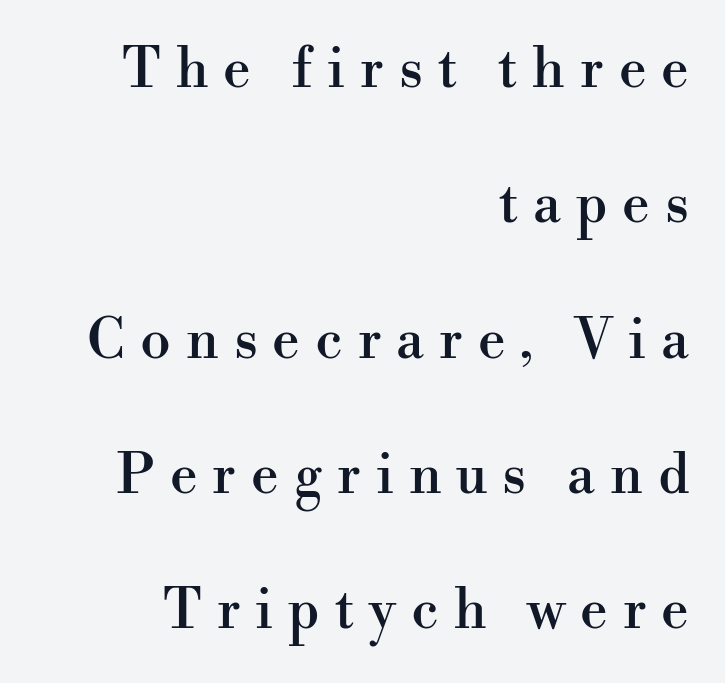
{"serif": "yes", "italic": "no", "width": "normal", "stroke_contrast": "high", "x_height": "small", "monospaced": "no", "underline": "no", "align": "right", "line_spacing": "loose", "line_spacing_ratio": 2.46, "letter_spacing": "wide", "letter_spacing_em": 0.27, "glyph_px": 55}
